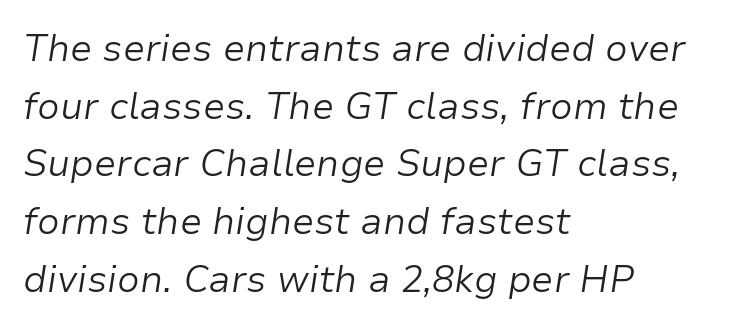
{"italic": "yes", "lean": "right", "slant_degrees": 9, "bold": "no", "weight": "light", "width": "normal", "stroke_contrast": "low", "x_height": "medium", "monospaced": "no", "underline": "no", "align": "left", "line_spacing": "normal", "line_spacing_ratio": 1.56, "letter_spacing": "normal", "letter_spacing_em": 0.0, "glyph_px": 37}
